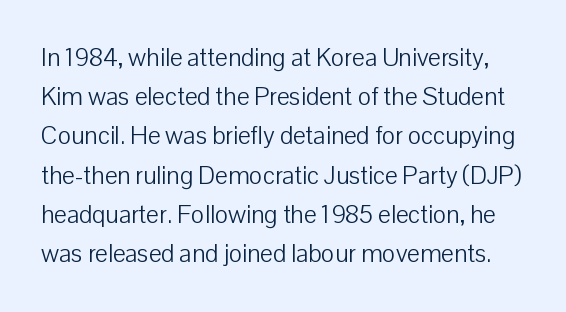
Q: Is the text bold? A: No.
Q: Is the text italic (slanted)? A: No, it is upright.
Q: Is the text underlined? A: No.
Q: Is the spacing between letters normal or unusually wide? A: Normal.
Q: Is the spacing between lines tight, normal or loose? A: Normal.
